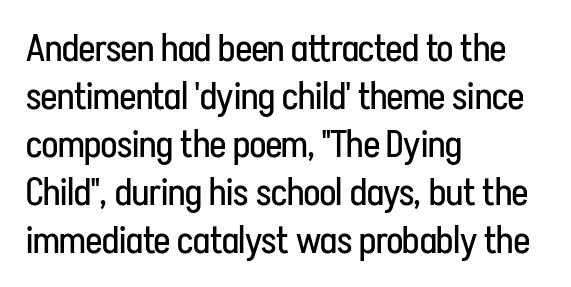
The image shows 38 px regular-weight, condensed sans-serif type, upright; set left-aligned, normal line spacing (1.26x), normal letter spacing, not underlined; low stroke contrast and a medium x-height.
